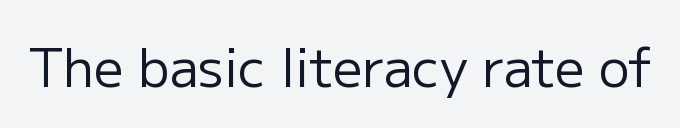
Ascenders rise straight up at ninety degrees. Check the space under the baseline: it is left empty. What stands out about the letter spacing? Nothing — it is the standard amount. The designer went with a sans here, leaving each stem footless.
